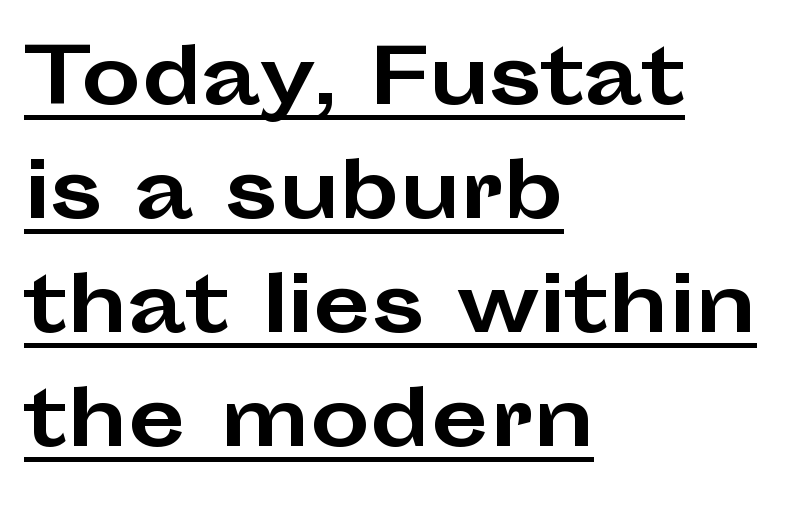
{"serif": "no", "italic": "no", "bold": "yes", "weight": "bold", "width": "wide", "stroke_contrast": "low", "x_height": "medium", "monospaced": "no", "underline": "yes", "align": "left", "line_spacing": "normal", "line_spacing_ratio": 1.52, "letter_spacing": "normal", "letter_spacing_em": 0.0, "glyph_px": 75}
